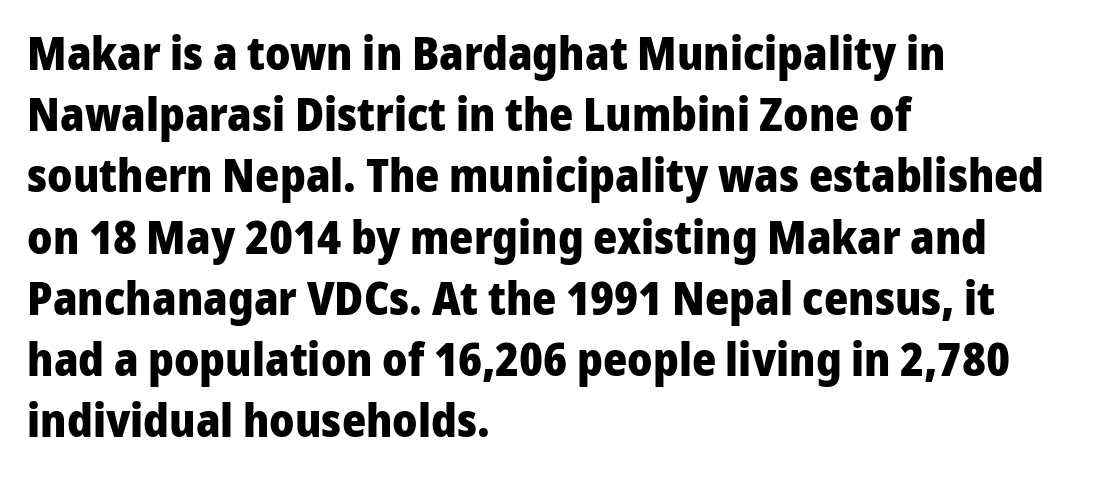
Q: Is the text bold? A: Yes.
Q: Is the text italic (slanted)? A: No, it is upright.
Q: Is the typeface a serif or a sans-serif typeface? A: Sans-serif.
Q: Is the text underlined? A: No.
Q: How is the paragraph aligned? A: Left-aligned.
Q: Is the spacing between letters normal or unusually wide? A: Normal.
Q: Is the spacing between lines tight, normal or loose? A: Normal.
Q: Width (condensed, normal, or wide)? A: Normal.
Q: Stroke contrast? A: Low.
Q: x-height? A: Medium.
Q: Monospaced? A: No.
